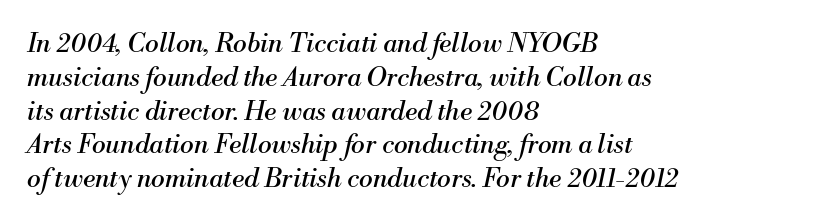
Q: Is the text bold? A: No.
Q: Is the text italic (slanted)? A: Yes, it leans right by about 13 degrees.
Q: Is the text underlined? A: No.
Q: How is the paragraph aligned? A: Left-aligned.
Q: Is the spacing between letters normal or unusually wide? A: Normal.
Q: Is the spacing between lines tight, normal or loose? A: Normal.
